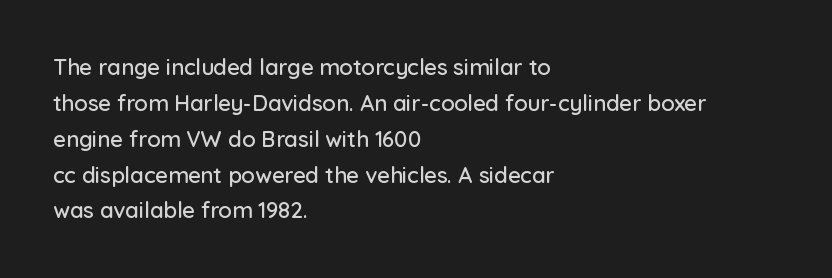
Short note: letters normally spaced. The rag falls on the right side of this text block. The foot of each line stays bare and open. Posture: upright roman. Notice how descenders clear the ascenders below comfortably — that's standard leading.
